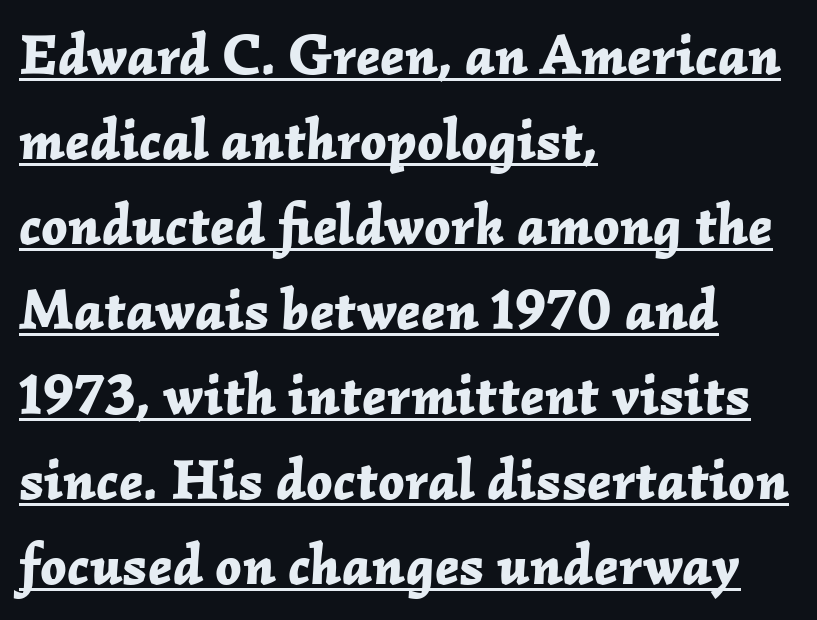
Q: Is the text bold? A: Yes.
Q: Is the text italic (slanted)? A: Yes, it leans right by about 2 degrees.
Q: Is the text underlined? A: Yes.
Q: How is the paragraph aligned? A: Left-aligned.
Q: Is the spacing between letters normal or unusually wide? A: Normal.
Q: Is the spacing between lines tight, normal or loose? A: Normal.
Q: Width (condensed, normal, or wide)? A: Normal.
Q: Stroke contrast? A: Low.
Q: x-height? A: Medium.
Q: Monospaced? A: No.
